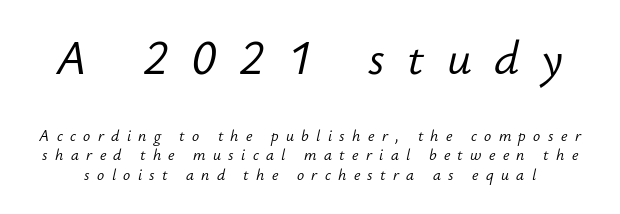
{"italic": "yes", "lean": "right", "slant_degrees": 12, "bold": "no", "weight": "light", "width": "normal", "stroke_contrast": "low", "x_height": "small", "monospaced": "no", "underline": "no", "line_spacing": "normal", "line_spacing_ratio": 1.32, "letter_spacing": "wide", "letter_spacing_em": 0.49, "larger_block": "first", "size_ratio": 3.07, "glyph_px": 46}
